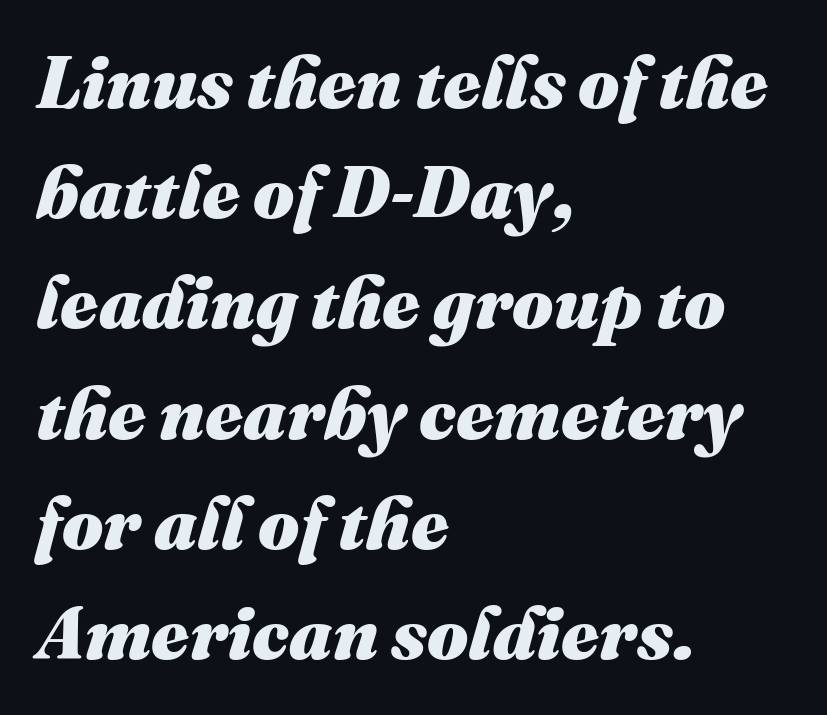
You could call the tracking neutral — neither tight nor loose. These lines are rendered in a variable-pitch font. The typography opts for an oblique posture over an upright one. Bold? Absolutely — the strokes are thick and heavy. Quick note: interline space is typical. The compositor pushed each line to the left boundary.
